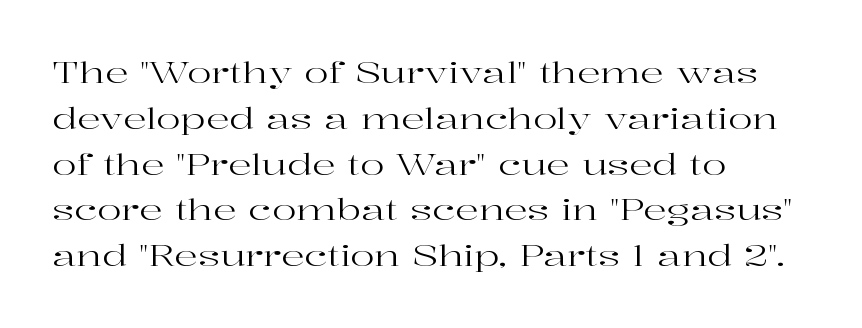
Does the copy run flush right? No — it runs flush left. Descenders are the only things crossing below the line. These lines keep a tight, regular rhythm from letter to letter. Notice how the stems are strictly vertical — no italics here. Are there feet on the stems? There are — it's a serif. The font is comparable to plain body text, perhaps lighter.
